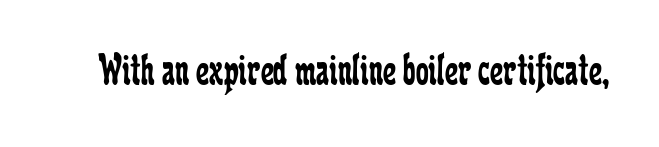
{"serif": "yes", "italic": "no", "bold": "no", "weight": "regular", "width": "condensed", "stroke_contrast": "low", "x_height": "medium", "monospaced": "no", "underline": "no", "letter_spacing": "normal", "letter_spacing_em": 0.0, "glyph_px": 46}
